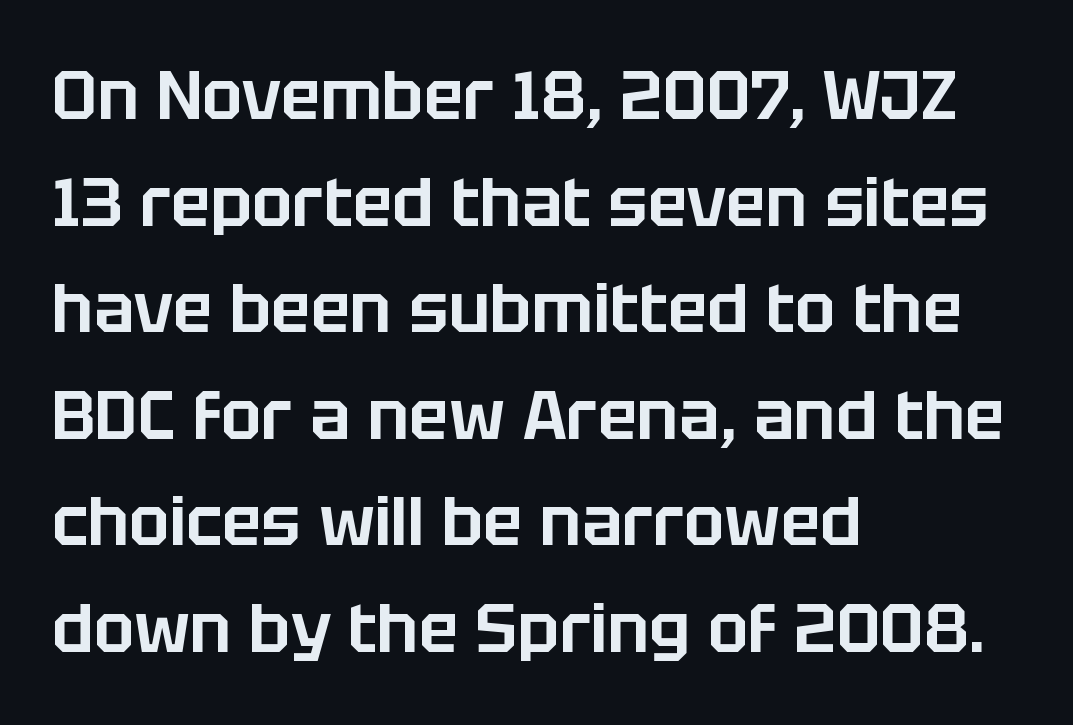
Teacher's note: observe the even left margin — that is flush-left alignment. The foot of each line stays bare and open. Looks like regular typesetting: each glyph gets only the width it needs. Quick note: not italic, upright. A typesetter would call this zero additional tracking.
